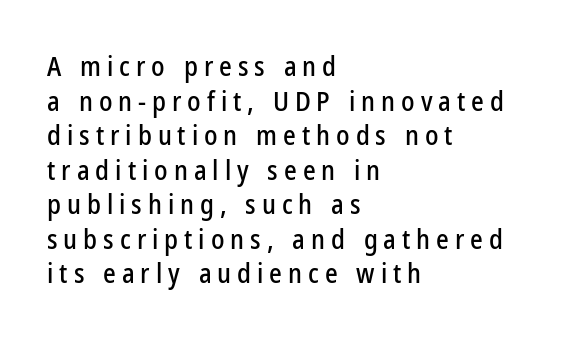
{"italic": "no", "underline": "no", "align": "left", "line_spacing": "normal", "line_spacing_ratio": 1.28, "letter_spacing": "wide", "letter_spacing_em": 0.22, "glyph_px": 27}
